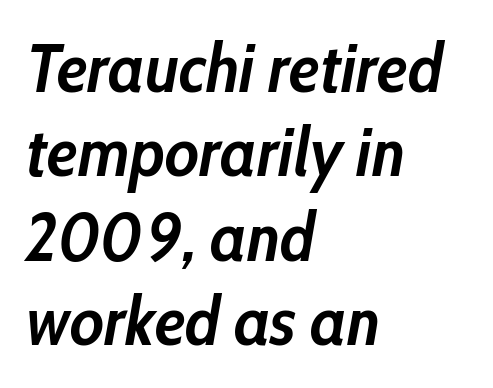
Honestly, the letter spacing is just normal — you wouldn't notice it. Caption: bold face, heavy strokes. Leftover space on each line is placed entirely after the last word. Each row of text sits above clean, open space. Emphasis-style slanted type is in use. Is this a fixed-width face? No — the glyphs have proportional, varying widths.
